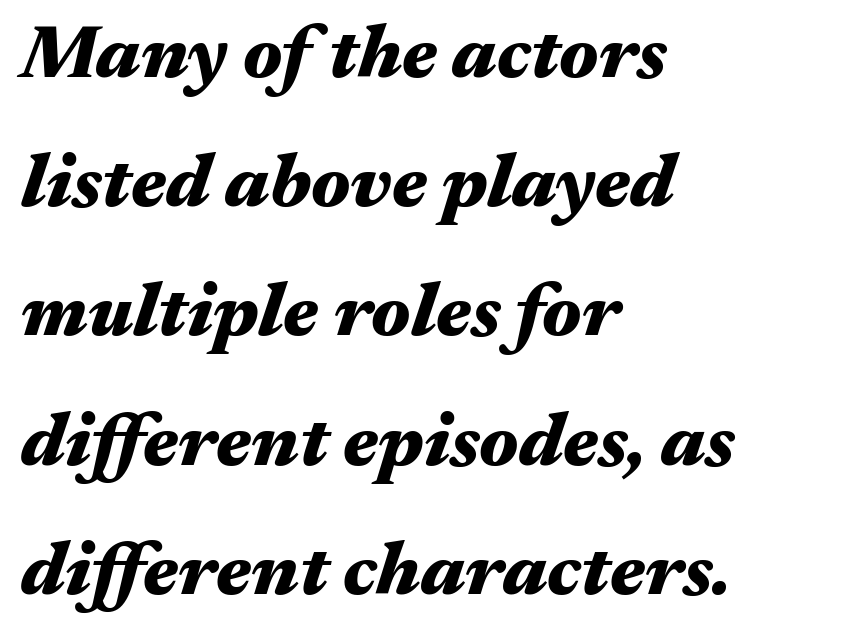
{"italic": "yes", "lean": "right", "slant_degrees": 17, "bold": "yes", "weight": "heavy", "width": "wide", "stroke_contrast": "medium", "x_height": "medium", "monospaced": "no", "underline": "no", "align": "left", "line_spacing": "normal", "line_spacing_ratio": 1.7, "letter_spacing": "normal", "letter_spacing_em": 0.0, "glyph_px": 76}
